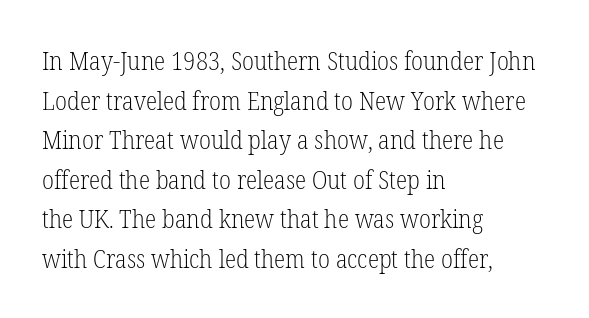
Q: Is the text bold? A: No.
Q: Is the text italic (slanted)? A: No, it is upright.
Q: Is the text underlined? A: No.
Q: How is the paragraph aligned? A: Left-aligned.
Q: Is the spacing between letters normal or unusually wide? A: Normal.
Q: Is the spacing between lines tight, normal or loose? A: Normal.
